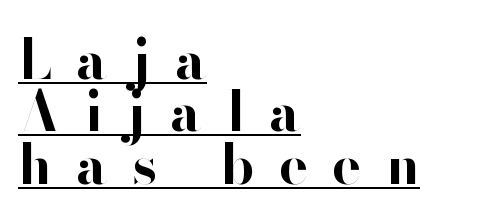
Leading is clearly below the norm, producing a dense column. Leftover space on each line is placed entirely after the last word. Every stem runs plumb, perpendicular to the baseline. Students, observe the line beneath the letters — that is underlining.
